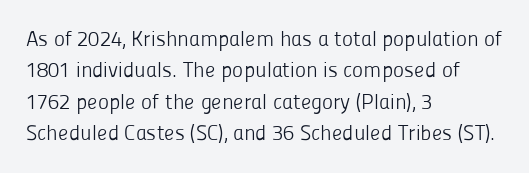
Each row of text sits above clean, open space. Italic? Not at all — the glyphs are vertical. Typeset ragged right — the left edge is the straight one. Each word holds together tightly as a unit, with standard inter-letter gaps. Interline gaps are of average width in this sample.
